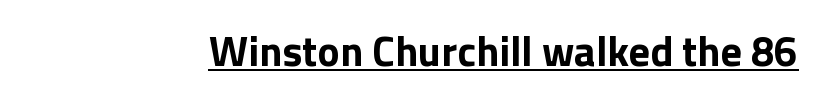
The image shows 42 px bold sans-serif type, upright; set normal letter spacing, underlined; a medium x-height.
